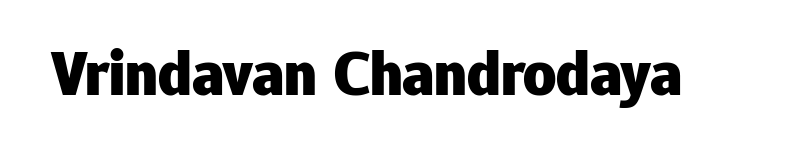
Q: Is the text bold? A: Yes.
Q: Is the text italic (slanted)? A: No, it is upright.
Q: Is the typeface a serif or a sans-serif typeface? A: Sans-serif.
Q: Is the text underlined? A: No.
Q: Is the spacing between letters normal or unusually wide? A: Normal.
Q: Width (condensed, normal, or wide)? A: Normal.
Q: Stroke contrast? A: Low.
Q: x-height? A: Medium.
Q: Monospaced? A: No.
